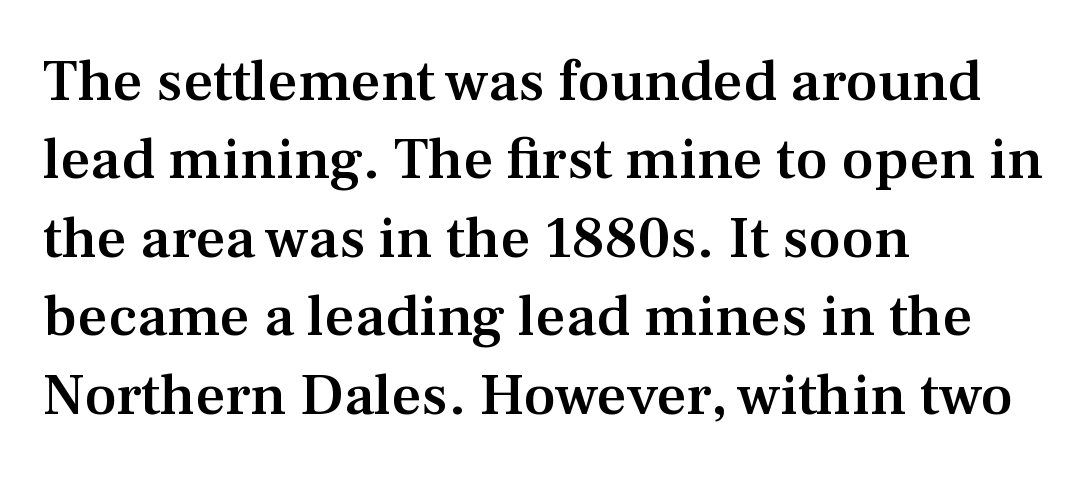
The image shows 59 px semibold serif type, upright; set left-aligned, normal line spacing (1.33x), normal letter spacing, not underlined; medium stroke contrast and a medium x-height.
